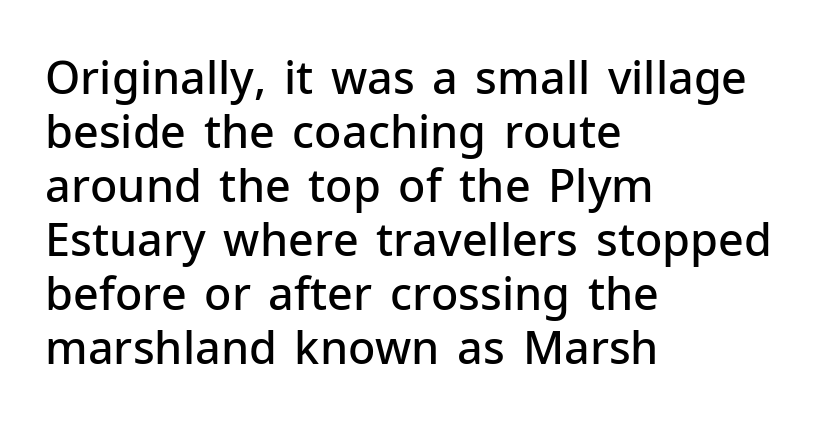
Letters rest on an invisible, unmarked baseline. This sample is left-justified, so line endings fall wherever the words run out. The rendering uses natural spacing where letterforms have individual widths. The letters stand straight up with perfectly vertical stems. Default kerning and tracking; the words read as compact shapes. A sans-serif font was chosen for this passage.
